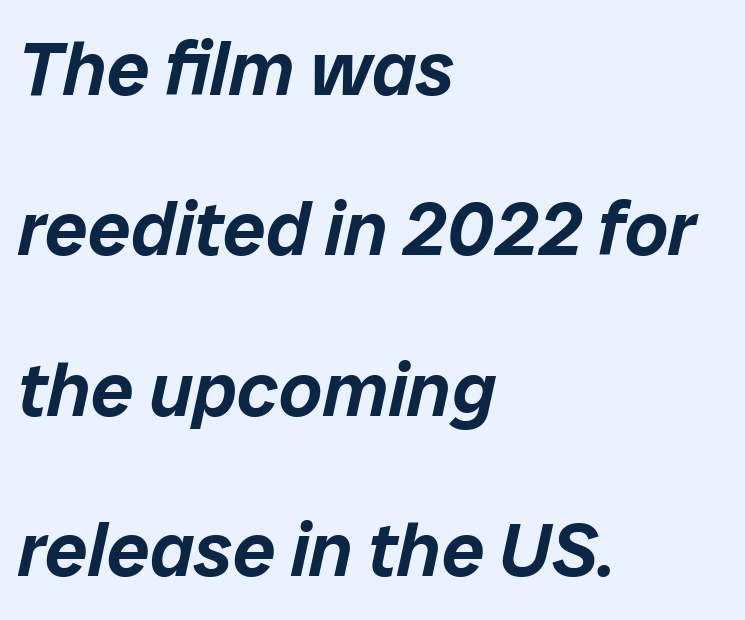
Q: Is the text italic (slanted)? A: Yes, it leans right by about 12 degrees.
Q: Is the text underlined? A: No.
Q: How is the paragraph aligned? A: Left-aligned.
Q: Is the spacing between letters normal or unusually wide? A: Normal.
Q: Is the spacing between lines tight, normal or loose? A: Loose.
Q: Width (condensed, normal, or wide)? A: Normal.
Q: Stroke contrast? A: Low.
Q: x-height? A: Medium.
Q: Monospaced? A: No.
